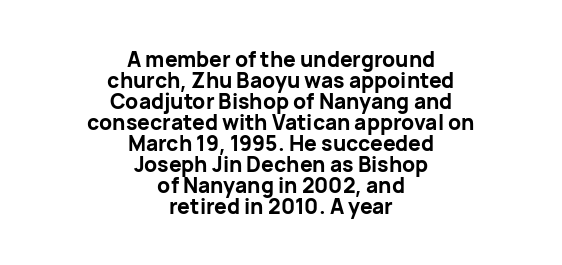
Q: Is the text bold? A: Yes.
Q: Is the text italic (slanted)? A: No, it is upright.
Q: Is the text underlined? A: No.
Q: How is the paragraph aligned? A: Centered.
Q: Is the spacing between letters normal or unusually wide? A: Normal.
Q: Is the spacing between lines tight, normal or loose? A: Tight.
